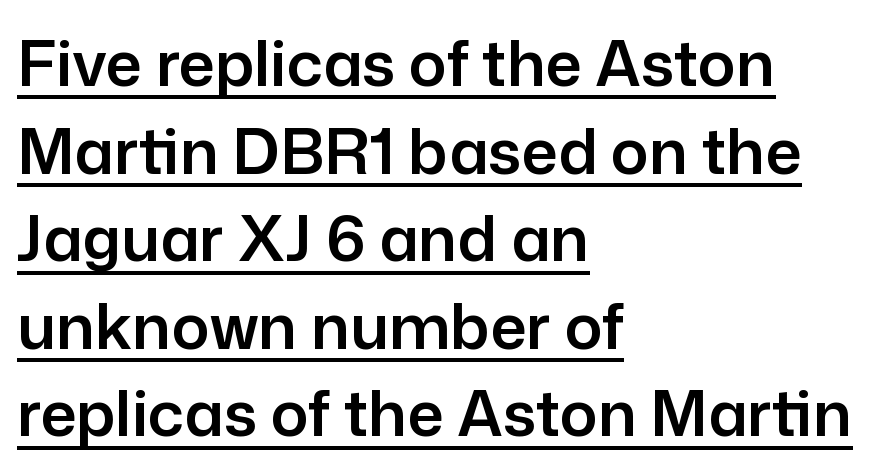
{"serif": "no", "italic": "no", "width": "normal", "stroke_contrast": "low", "x_height": "medium", "monospaced": "no", "underline": "yes", "align": "left", "line_spacing": "normal", "line_spacing_ratio": 1.39, "letter_spacing": "normal", "letter_spacing_em": 0.0, "glyph_px": 63}
